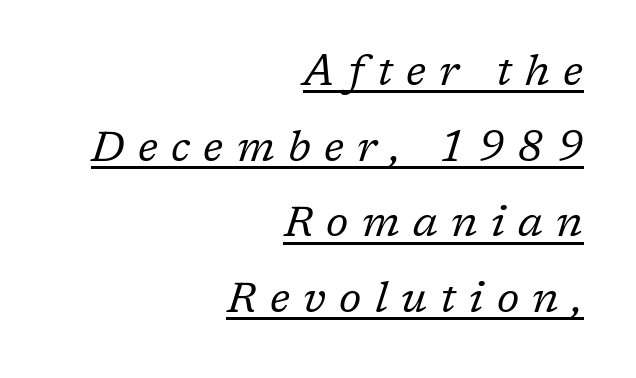
The image shows 43 px regular-weight serif type, italic (leaning right); set right-aligned, line spacing 1.76x, unusually wide letter spacing (+0.31 em), underlined; low stroke contrast and a medium x-height.
